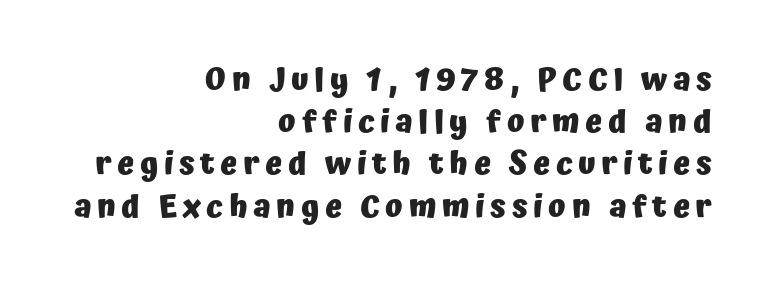
The image shows 32 px heavy sans-serif type, upright; set right-aligned, normal line spacing (1.32x), not underlined; low stroke contrast and a medium x-height.
